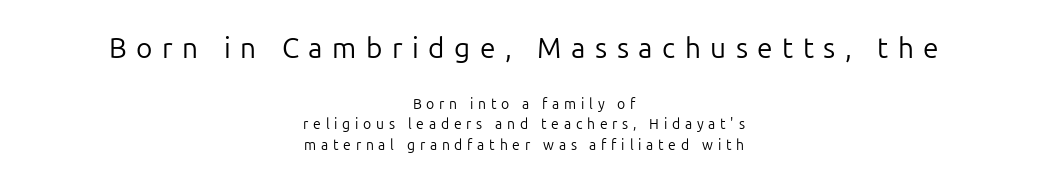
Is the type heavy? It reads as light-to-regular instead. The lettering stays uniformly vertical, giving the passage a roman look. The rendering positions every line midway between the sides. The letters advance in unequal steps, a hallmark of proportional type. Note: larger setting up top, smaller setting below.
